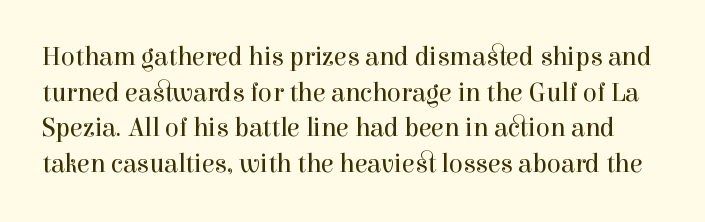
The image shows 26 px text type, upright; set normal line spacing (1.37x), normal letter spacing, not underlined.
